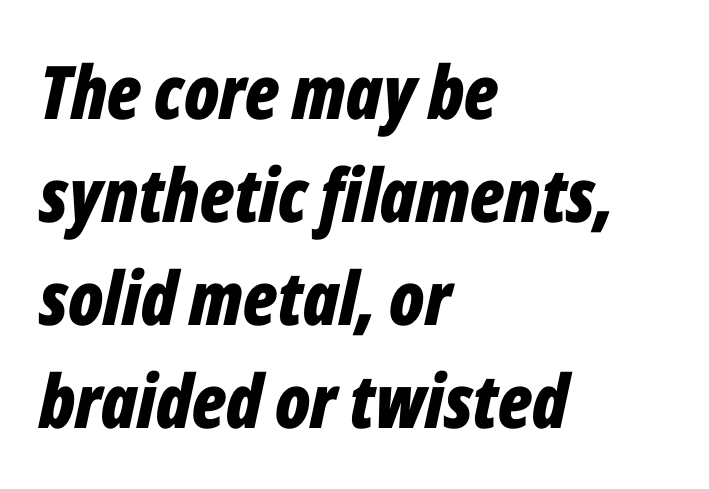
The font's italic variant was chosen for this text. Summary of vertical rhythm: regular, with standard interline spacing. Tracking value appears to be zero — textbook default spacing. A typesetter would call this proportional, since set widths differ per character. All the whitespace from short lines collects on the right.
